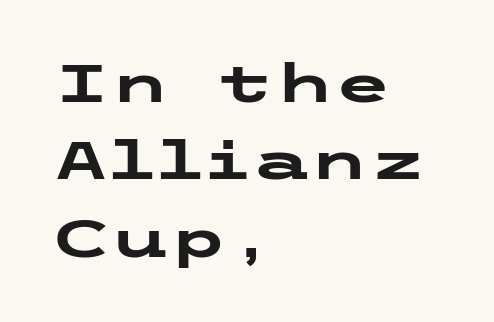
The image shows 53 px heavy, wide sans-serif type, upright; set left-aligned, normal line spacing (1.46x), normal letter spacing, not underlined; low stroke contrast and a medium x-height.
